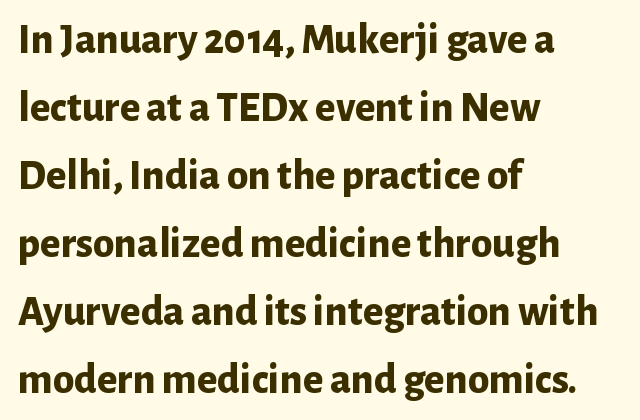
The image shows 43 px bold sans-serif type, upright; set left-aligned, normal line spacing (1.58x), normal letter spacing, not underlined; low stroke contrast and a medium x-height.
